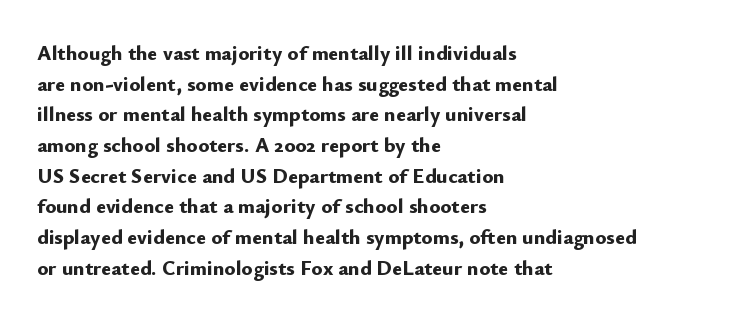
{"italic": "no", "bold": "yes", "underline": "no", "align": "left", "line_spacing": "normal", "line_spacing_ratio": 1.46, "letter_spacing": "normal", "letter_spacing_em": 0.0, "glyph_px": 21}
